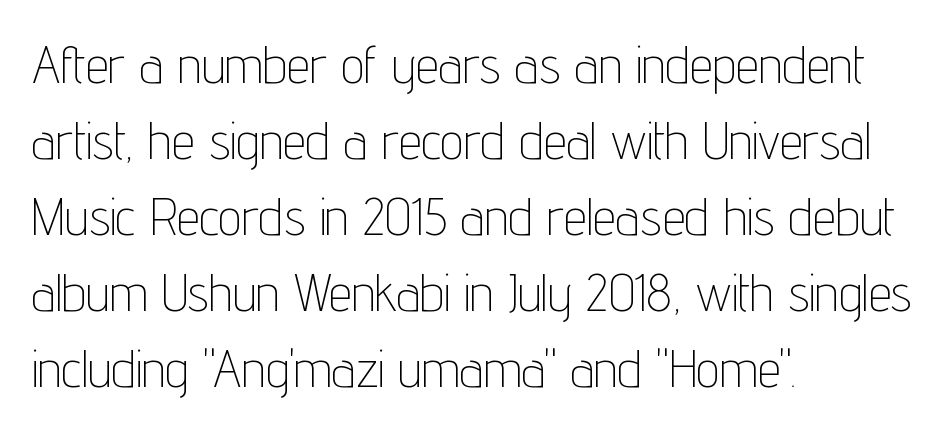
The image shows 52 px thin, condensed sans-serif type, upright; set left-aligned, normal line spacing (1.46x), normal letter spacing, not underlined; low stroke contrast and a medium x-height.
